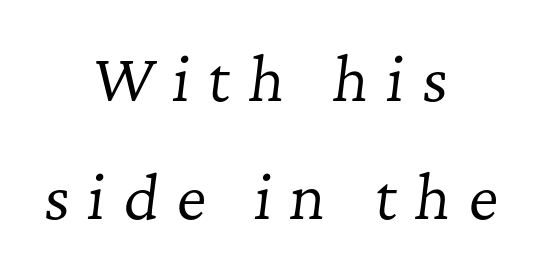
{"serif": "yes", "italic": "yes", "lean": "right", "slant_degrees": 7, "bold": "no", "weight": "regular", "width": "normal", "stroke_contrast": "low", "x_height": "medium", "monospaced": "no", "underline": "no", "align": "center", "line_spacing": "loose", "line_spacing_ratio": 2.03, "letter_spacing": "wide", "letter_spacing_em": 0.31, "glyph_px": 58}
